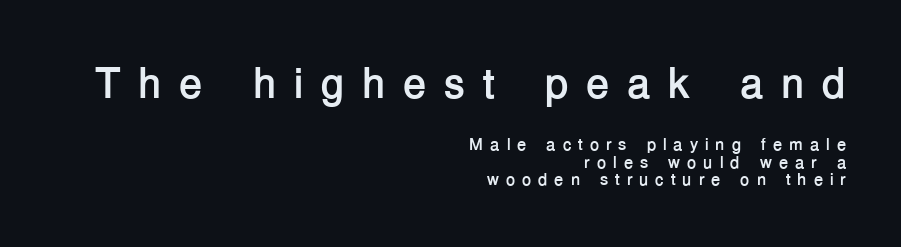
{"serif": "no", "italic": "no", "bold": "yes", "weight": "semibold", "width": "normal", "stroke_contrast": "low", "x_height": "medium", "monospaced": "no", "underline": "no", "align": "right", "line_spacing": "tight", "line_spacing_ratio": 1.02, "letter_spacing": "wide", "letter_spacing_em": 0.4, "larger_block": "first", "size_ratio": 2.53, "glyph_px": 43}
